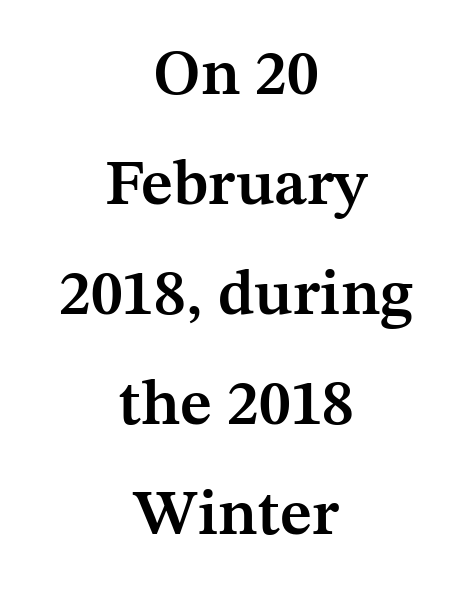
A serif font was chosen for this passage. No italicization has been applied; the sample stays upright. Is this a fixed-width face? No — the glyphs have proportional, varying widths. The setting favours the middle, as headings and verse often do.
